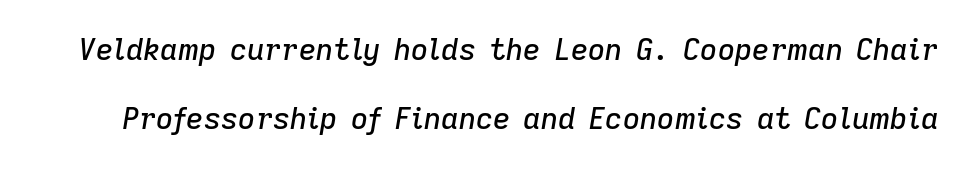
Q: Is the text italic (slanted)? A: Yes, it leans right by about 9 degrees.
Q: Is the text underlined? A: No.
Q: Is the spacing between letters normal or unusually wide? A: Normal.
Q: Is the spacing between lines tight, normal or loose? A: Loose.
Q: Width (condensed, normal, or wide)? A: Normal.
Q: Stroke contrast? A: Low.
Q: x-height? A: Medium.
Q: Monospaced? A: No.
